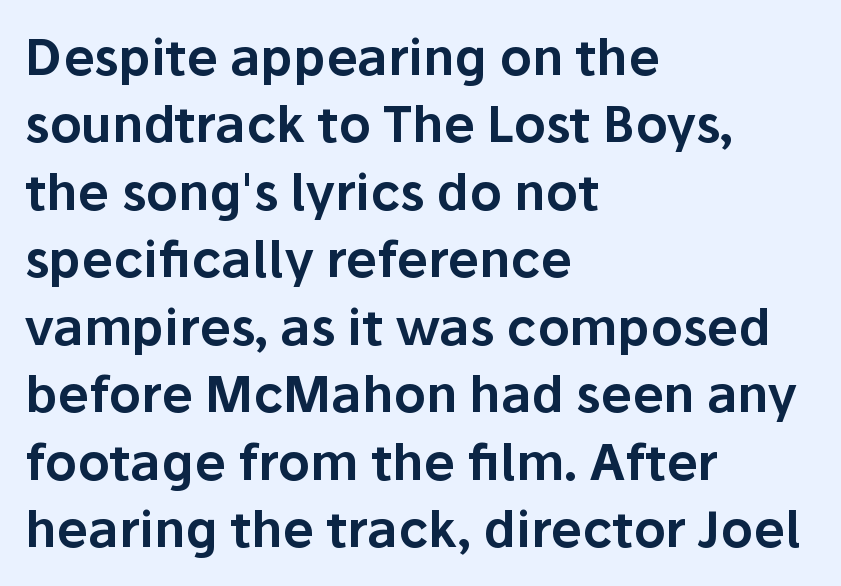
Q: Is the text italic (slanted)? A: No, it is upright.
Q: Is the typeface a serif or a sans-serif typeface? A: Sans-serif.
Q: Is the text underlined? A: No.
Q: How is the paragraph aligned? A: Left-aligned.
Q: Is the spacing between letters normal or unusually wide? A: Normal.
Q: Is the spacing between lines tight, normal or loose? A: Normal.
Q: Width (condensed, normal, or wide)? A: Normal.
Q: Stroke contrast? A: Low.
Q: x-height? A: Medium.
Q: Monospaced? A: No.
